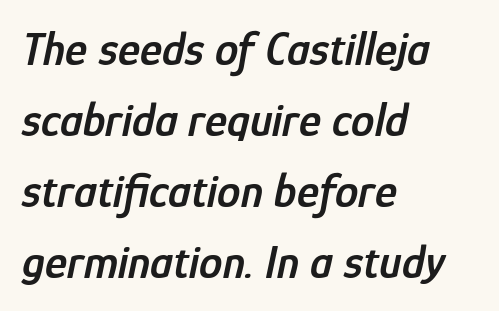
Each word holds together tightly as a unit, with standard inter-letter gaps. Normally led — the rows are evenly, conventionally spaced. The text block is weighted toward the left margin, trailing off unevenly rightward. The font's italic variant was chosen for this text. These lines are rendered in a variable-pitch font.
